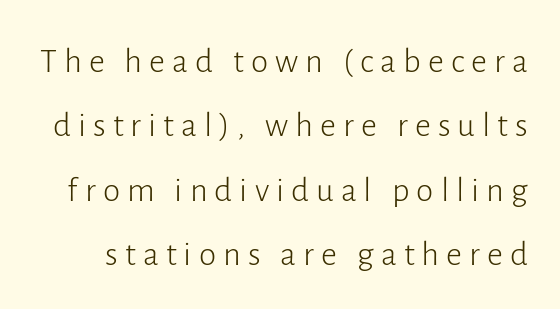
Q: Is the text bold? A: No.
Q: Is the text italic (slanted)? A: No, it is upright.
Q: Is the typeface a serif or a sans-serif typeface? A: Sans-serif.
Q: Is the text underlined? A: No.
Q: Is the spacing between letters normal or unusually wide? A: Unusually wide.
Q: Width (condensed, normal, or wide)? A: Normal.
Q: Stroke contrast? A: Low.
Q: x-height? A: Medium.
Q: Monospaced? A: No.
